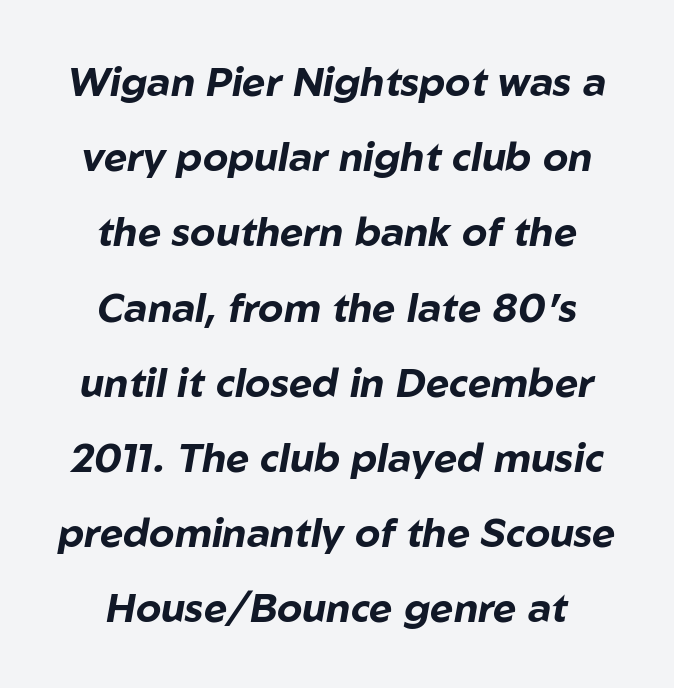
Q: Is the text bold? A: Yes.
Q: Is the text italic (slanted)? A: Yes, it leans right by about 10 degrees.
Q: Is the text underlined? A: No.
Q: Is the spacing between letters normal or unusually wide? A: Normal.
Q: Width (condensed, normal, or wide)? A: Normal.
Q: Stroke contrast? A: Low.
Q: x-height? A: Medium.
Q: Monospaced? A: No.
